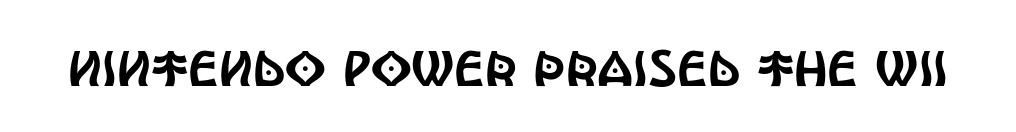
{"serif": "no", "italic": "no", "width": "condensed", "x_height": "large", "monospaced": "no", "underline": "no", "letter_spacing": "normal", "letter_spacing_em": 0.0, "glyph_px": 50}
